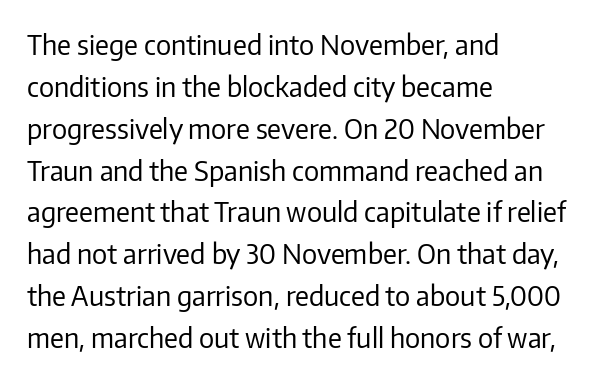
Q: Is the text bold? A: No.
Q: Is the text italic (slanted)? A: No, it is upright.
Q: Is the text underlined? A: No.
Q: How is the paragraph aligned? A: Left-aligned.
Q: Is the spacing between letters normal or unusually wide? A: Normal.
Q: Is the spacing between lines tight, normal or loose? A: Normal.
